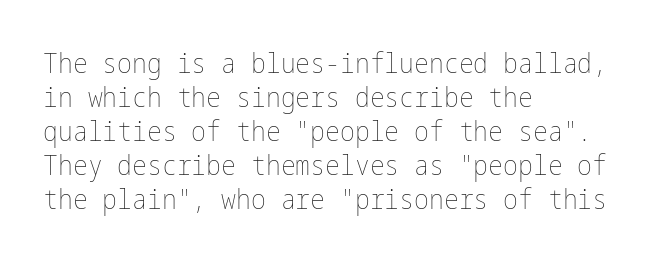
{"italic": "no", "bold": "no", "weight": "thin", "width": "condensed", "stroke_contrast": "low", "x_height": "medium", "underline": "no", "align": "left", "line_spacing_ratio": 1.21, "letter_spacing": "normal", "letter_spacing_em": 0.0, "glyph_px": 28}
